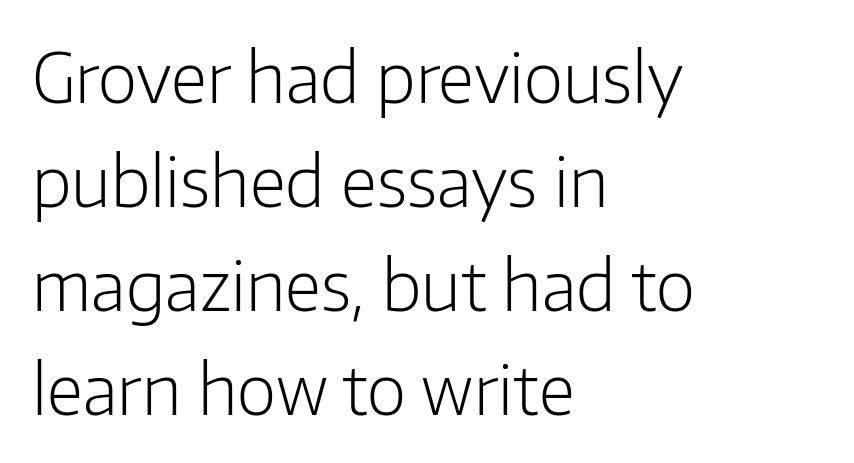
The letters sit at their default tracking, neither squeezed nor spread. A sans-serif font was chosen for this passage. Caption: face not bold, strokes unweighted. The face used here is proportionally spaced, like ordinary book or web type.
